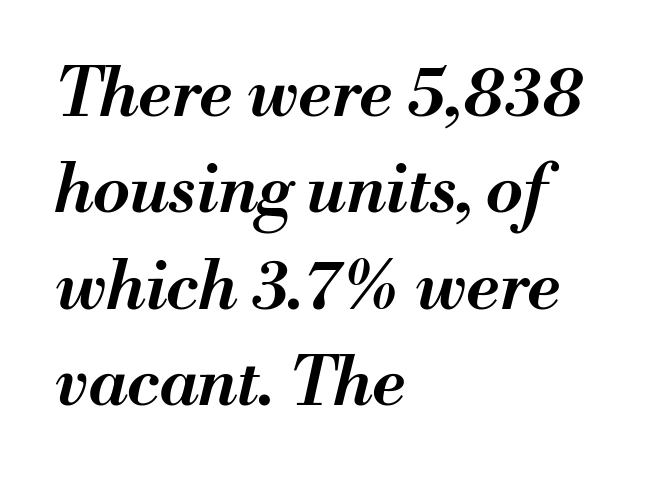
The image shows 67 px semibold type, italic (leaning right); set left-aligned, normal line spacing (1.44x), normal letter spacing, not underlined; medium stroke contrast and a small x-height.
